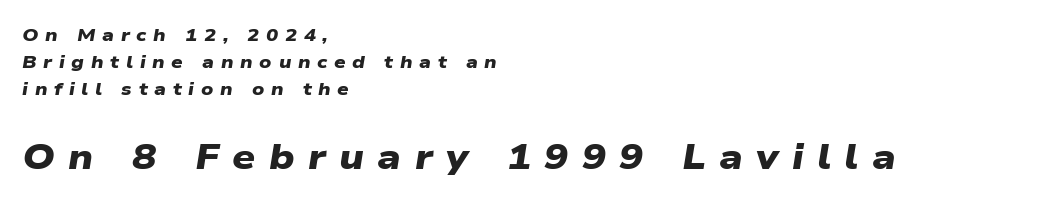
Q: Is the text bold? A: Yes.
Q: Is the typeface a serif or a sans-serif typeface? A: Sans-serif.
Q: Is the text underlined? A: No.
Q: How is the paragraph aligned? A: Left-aligned.
Q: Is the spacing between letters normal or unusually wide? A: Unusually wide.
Q: Is the spacing between lines tight, normal or loose? A: Normal.
Q: Which block of text is set in a larger size, the first (top) or the second (bottom)? A: The second (bottom) one.
Q: Width (condensed, normal, or wide)? A: Wide.
Q: Stroke contrast? A: Low.
Q: x-height? A: Medium.
Q: Monospaced? A: No.
